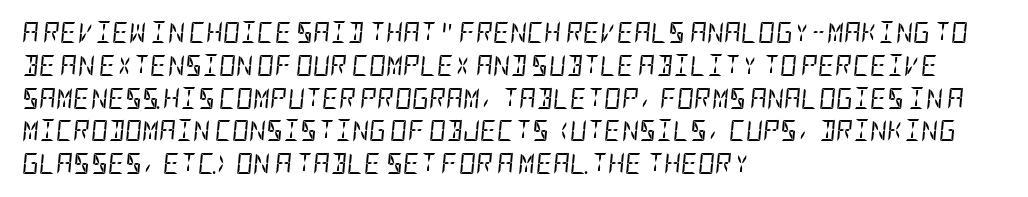
{"italic": "yes", "lean": "right", "slant_degrees": 5, "bold": "no", "underline": "no", "align": "left", "line_spacing": "normal", "line_spacing_ratio": 1.56, "letter_spacing": "normal", "letter_spacing_em": 0.0, "glyph_px": 21}
